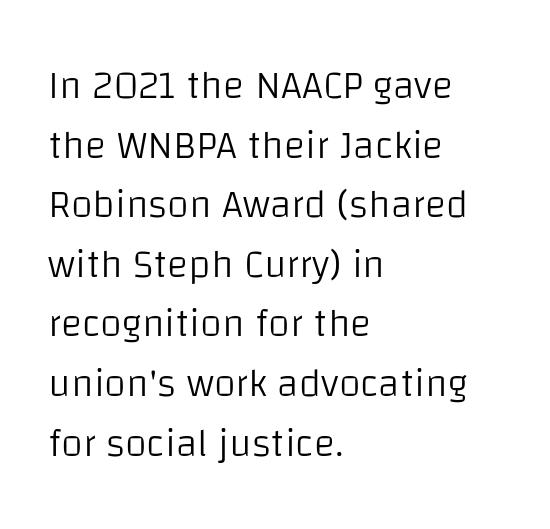
Q: Is the text bold? A: No.
Q: Is the text italic (slanted)? A: No, it is upright.
Q: Is the typeface a serif or a sans-serif typeface? A: Sans-serif.
Q: Is the text underlined? A: No.
Q: How is the paragraph aligned? A: Left-aligned.
Q: Is the spacing between letters normal or unusually wide? A: Normal.
Q: Is the spacing between lines tight, normal or loose? A: Normal.
Q: Width (condensed, normal, or wide)? A: Normal.
Q: Stroke contrast? A: Low.
Q: x-height? A: Large.
Q: Monospaced? A: No.
